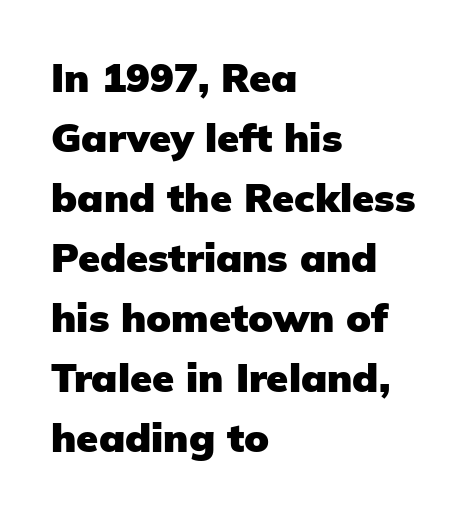
The image shows 40 px heavy sans-serif type, upright; set left-aligned, normal line spacing (1.5x), normal letter spacing, not underlined; low stroke contrast and a medium x-height.
